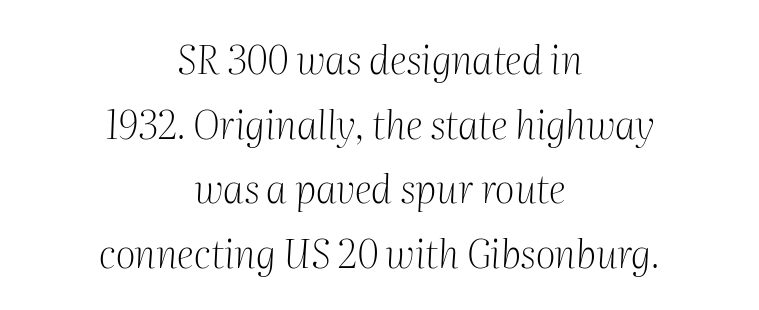
{"serif": "yes", "italic": "yes", "lean": "right", "slant_degrees": 2, "bold": "no", "weight": "light", "width": "normal", "stroke_contrast": "medium", "x_height": "medium", "monospaced": "no", "underline": "no", "align": "center", "line_spacing": "normal", "line_spacing_ratio": 1.66, "letter_spacing": "normal", "letter_spacing_em": 0.0, "glyph_px": 39}
